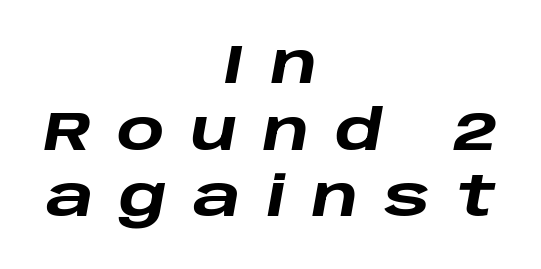
Q: Is the text bold? A: Yes.
Q: Is the text italic (slanted)? A: Yes, it leans right by about 10 degrees.
Q: Is the text underlined? A: No.
Q: How is the paragraph aligned? A: Centered.
Q: Is the spacing between letters normal or unusually wide? A: Unusually wide.
Q: Width (condensed, normal, or wide)? A: Wide.
Q: Stroke contrast? A: Low.
Q: x-height? A: Large.
Q: Monospaced? A: No.
